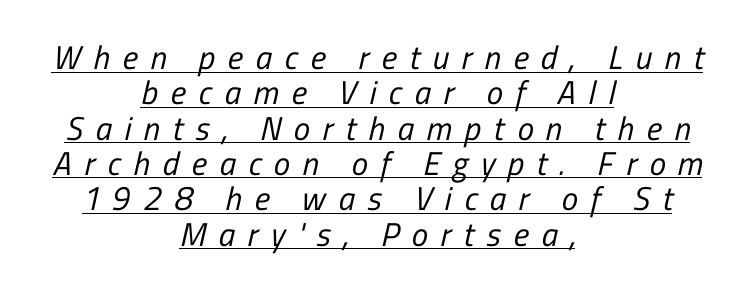
{"serif": "no", "bold": "no", "weight": "regular", "width": "condensed", "stroke_contrast": "low", "x_height": "medium", "monospaced": "no", "underline": "yes", "align": "center", "line_spacing": "tight", "line_spacing_ratio": 1.07, "letter_spacing": "wide", "letter_spacing_em": 0.38, "glyph_px": 33}
